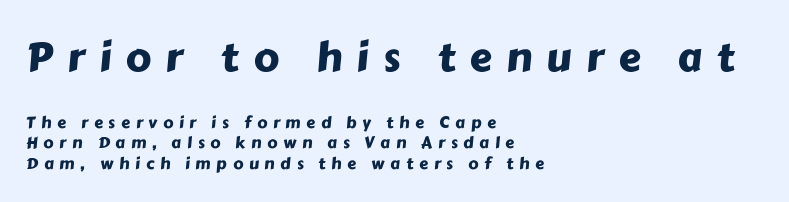
Q: Is the typeface a serif or a sans-serif typeface? A: Sans-serif.
Q: Is the text underlined? A: No.
Q: How is the paragraph aligned? A: Left-aligned.
Q: Is the spacing between letters normal or unusually wide? A: Unusually wide.
Q: Is the spacing between lines tight, normal or loose? A: Normal.
Q: Which block of text is set in a larger size, the first (top) or the second (bottom)? A: The first (top) one.
Q: Width (condensed, normal, or wide)? A: Normal.
Q: Stroke contrast? A: Low.
Q: x-height? A: Medium.
Q: Monospaced? A: No.
